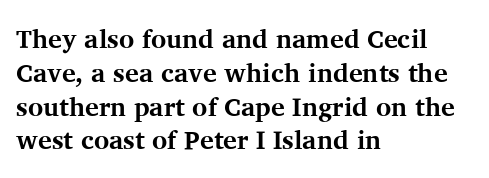
{"italic": "no", "bold": "yes", "underline": "no", "align": "left", "line_spacing": "normal", "line_spacing_ratio": 1.3, "letter_spacing": "normal", "letter_spacing_em": 0.0, "glyph_px": 26}
